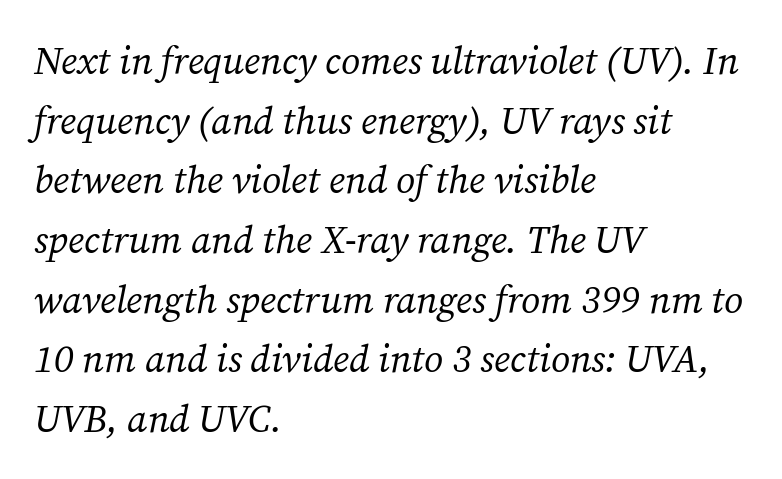
The weight would be labelled regular, book, light, or lighter still. Italic? Definitely — the glyphs are oblique. Caption: multi-line text, flush left, ragged right. This sample uses a serif face. The specimen omits any rule beneath the text block's lines. Here the designer chose a conventional face with non-uniform glyph widths.
